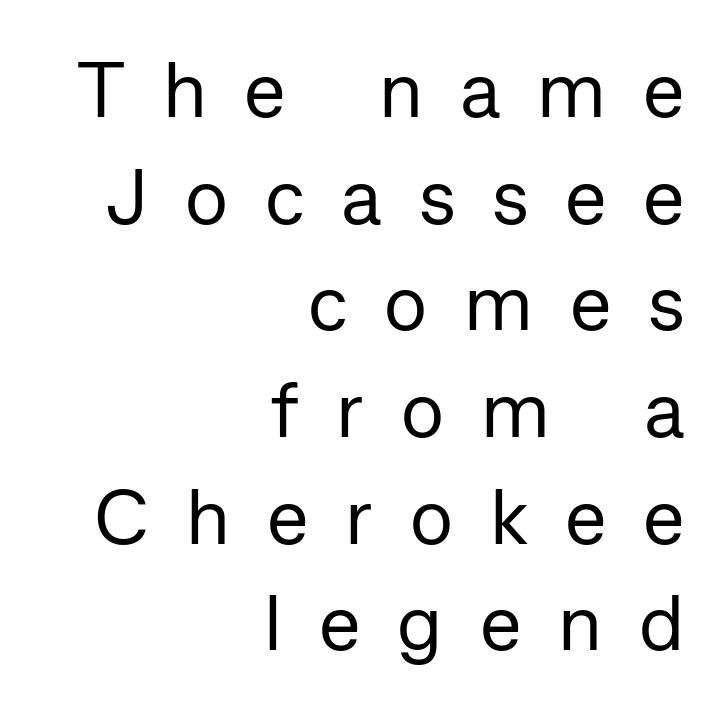
Q: Is the text bold? A: No.
Q: Is the text italic (slanted)? A: No, it is upright.
Q: Is the typeface a serif or a sans-serif typeface? A: Sans-serif.
Q: Is the text underlined? A: No.
Q: How is the paragraph aligned? A: Right-aligned.
Q: Is the spacing between letters normal or unusually wide? A: Unusually wide.
Q: Is the spacing between lines tight, normal or loose? A: Normal.
Q: Width (condensed, normal, or wide)? A: Normal.
Q: Stroke contrast? A: Low.
Q: x-height? A: Medium.
Q: Monospaced? A: No.
